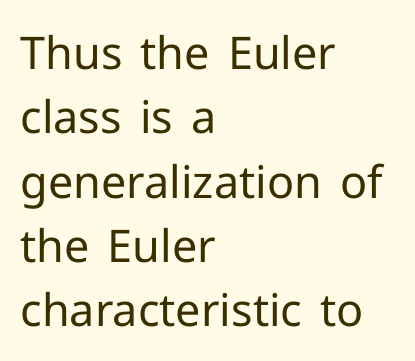
{"serif": "no", "italic": "no", "bold": "no", "weight": "regular", "width": "normal", "stroke_contrast": "low", "x_height": "medium", "monospaced": "no", "underline": "no", "align": "left", "line_spacing": "normal", "line_spacing_ratio": 1.43, "letter_spacing": "normal", "letter_spacing_em": 0.0, "glyph_px": 45}
